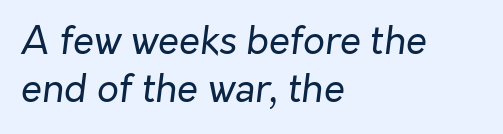
The image shows 38 px regular-weight type, italic (leaning right); set left-aligned, normal line spacing (1.26x), normal letter spacing, not underlined; low stroke contrast and a medium x-height.
